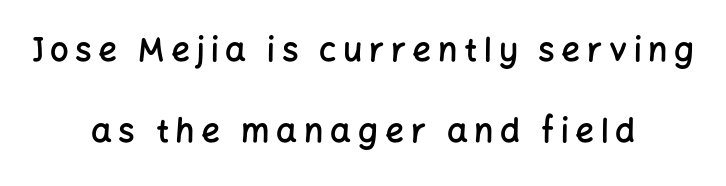
Anything drawn beneath the words? Only blank space. Each line is balanced around a shared central axis. The lettering stays uniformly vertical, giving the passage a roman look. The type is letterspaced generously, with wide tracking. This sample uses a sans-serif face.
